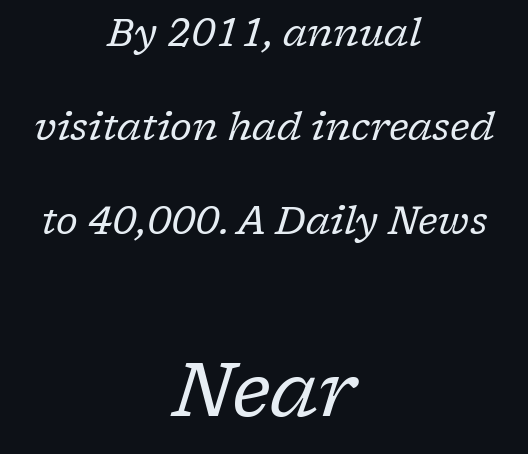
{"serif": "yes", "italic": "yes", "lean": "right", "slant_degrees": 17, "bold": "no", "weight": "regular", "width": "normal", "stroke_contrast": "low", "x_height": "medium", "monospaced": "no", "underline": "no", "align": "center", "line_spacing": "loose", "line_spacing_ratio": 2.47, "letter_spacing": "normal", "letter_spacing_em": 0.0, "larger_block": "second", "size_ratio": 1.97, "glyph_px": 75}
